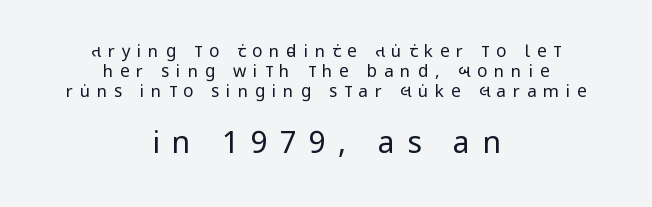
{"serif": "no", "italic": "no", "bold": "no", "weight": "regular", "width": "condensed", "stroke_contrast": "low", "x_height": "large", "monospaced": "no", "underline": "no", "align": "center", "line_spacing_ratio": 1.19, "letter_spacing": "wide", "letter_spacing_em": 0.4, "larger_block": "second", "size_ratio": 1.76, "glyph_px": 30}
